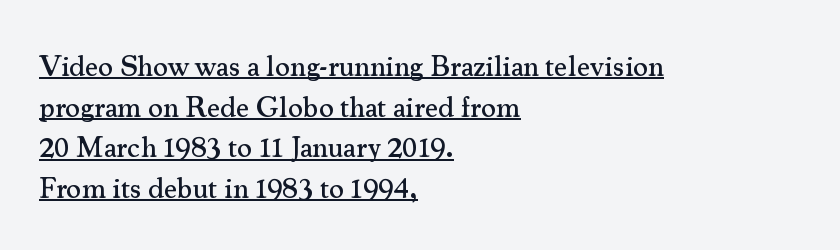
Q: Is the text italic (slanted)? A: No, it is upright.
Q: Is the typeface a serif or a sans-serif typeface? A: Serif.
Q: Is the text underlined? A: Yes.
Q: How is the paragraph aligned? A: Left-aligned.
Q: Is the spacing between letters normal or unusually wide? A: Normal.
Q: Is the spacing between lines tight, normal or loose? A: Normal.
Q: Width (condensed, normal, or wide)? A: Normal.
Q: Stroke contrast? A: Medium.
Q: x-height? A: Small.
Q: Monospaced? A: No.
